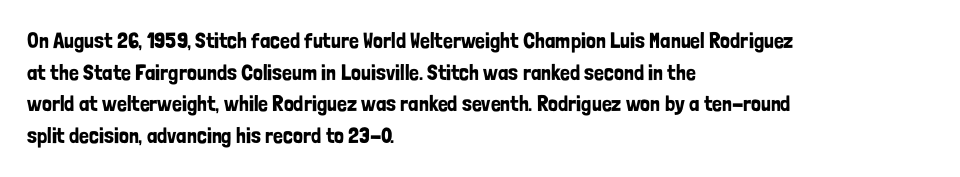
The image shows 22 px text type, upright; set left-aligned, normal line spacing (1.44x), normal letter spacing, not underlined.
